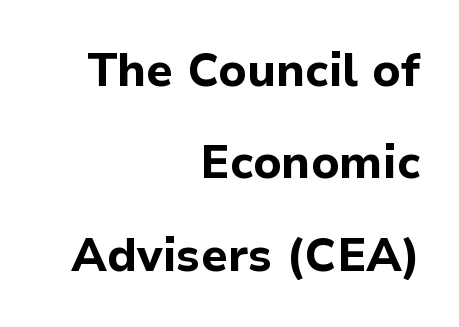
{"serif": "no", "italic": "no", "bold": "yes", "weight": "bold", "width": "normal", "stroke_contrast": "low", "x_height": "medium", "monospaced": "no", "underline": "no", "align": "right", "line_spacing": "loose", "line_spacing_ratio": 2.01, "letter_spacing": "normal", "letter_spacing_em": 0.0, "glyph_px": 46}
